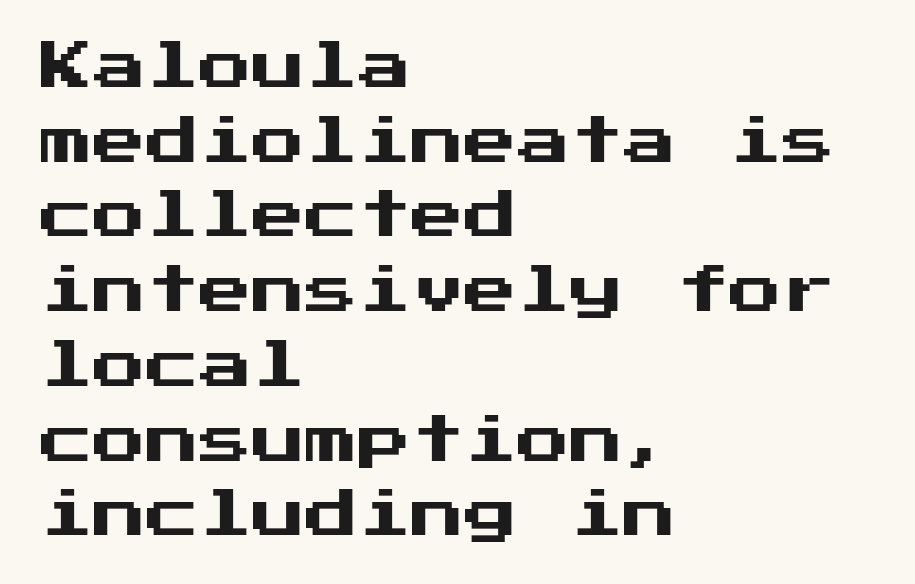
The image shows 53 px sans-serif type, upright; set left-aligned, normal line spacing (1.41x), normal letter spacing, not underlined; medium stroke contrast and a medium x-height.
